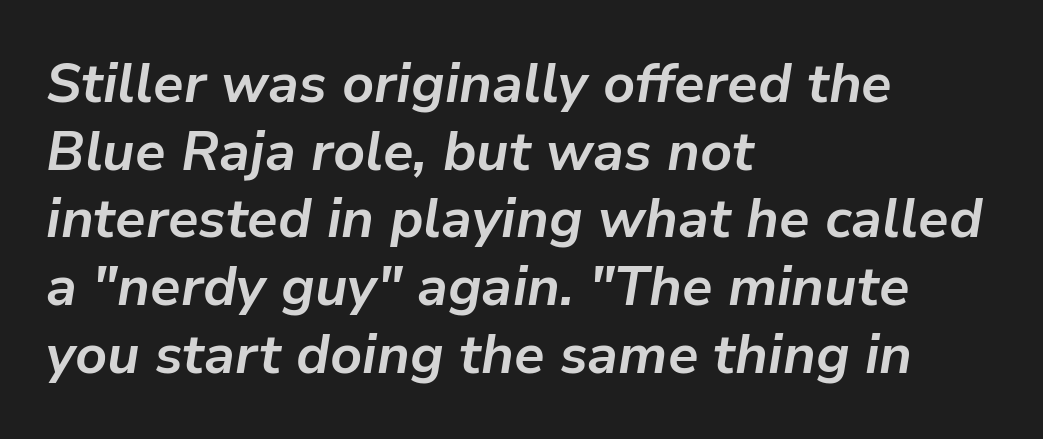
The image shows 55 px bold type, italic (leaning right); set left-aligned, line spacing 1.23x, normal letter spacing, not underlined; low stroke contrast and a medium x-height.
